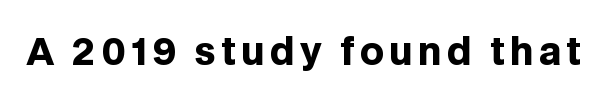
Vertical strokes here are truly vertical. Letterform terminals end flat and unadorned throughout the passage. The passage shown is typed in a proportional face where columns would drift. Heavy-handed strokes throughout: this text is bold. Underlining? Definitely not there.
